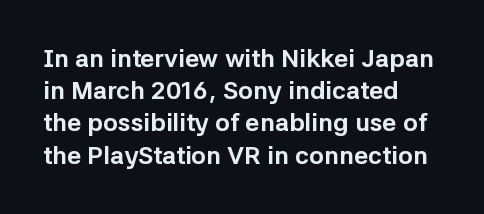
The lines sit at an ordinary, default distance from one another. Italic? Not at all — the glyphs are vertical. This rendering leaves character spacing at its baseline value. A student would call this left alignment; a typographer would say flush left, rag right.
